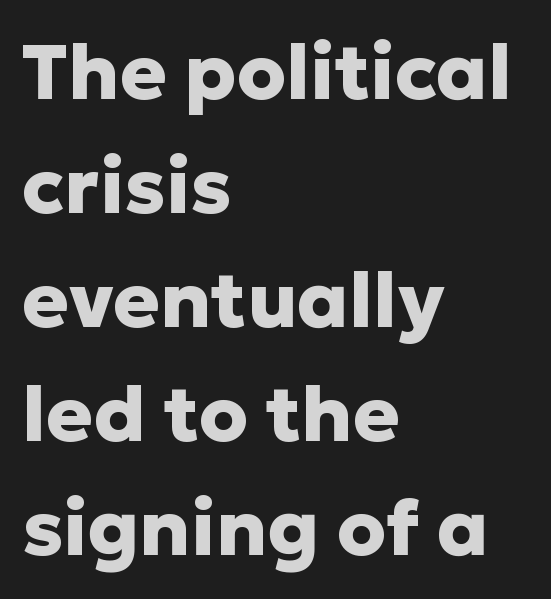
Q: Is the text bold? A: Yes.
Q: Is the text italic (slanted)? A: No, it is upright.
Q: Is the typeface a serif or a sans-serif typeface? A: Sans-serif.
Q: Is the text underlined? A: No.
Q: How is the paragraph aligned? A: Left-aligned.
Q: Is the spacing between letters normal or unusually wide? A: Normal.
Q: Is the spacing between lines tight, normal or loose? A: Normal.
Q: Width (condensed, normal, or wide)? A: Normal.
Q: Stroke contrast? A: Low.
Q: x-height? A: Medium.
Q: Monospaced? A: No.
